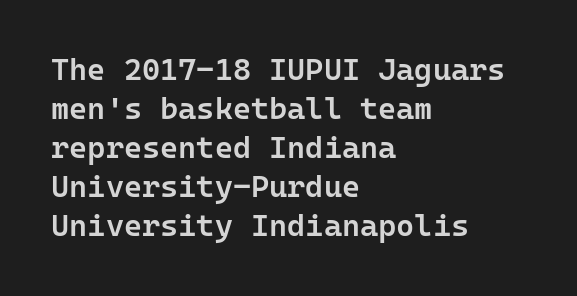
Students, observe: this is what conventionally led text looks like. Each letter, wide or thin by design, is forced into the same width here. The typography opts for an upright posture over an oblique one. Each row of text sits above clean, open space. Left-aligned paragraph, ragged on the right.
